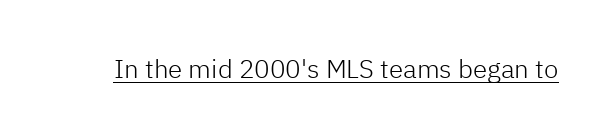
Short note: letters normally spaced. Is this a heavy cut? Hardly; it is regular or lighter. This sample uses an upright cut, with every glyph sitting square on the baseline. Is there an underline? Yes — a line sits under the letters.
